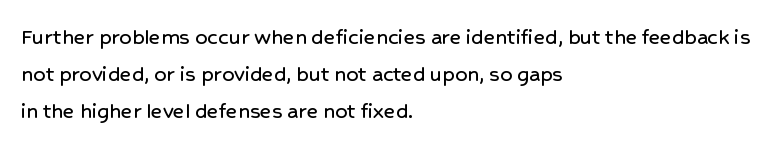
The image shows 24 px text type, upright; set left-aligned, normal line spacing (1.54x), normal letter spacing, not underlined.
